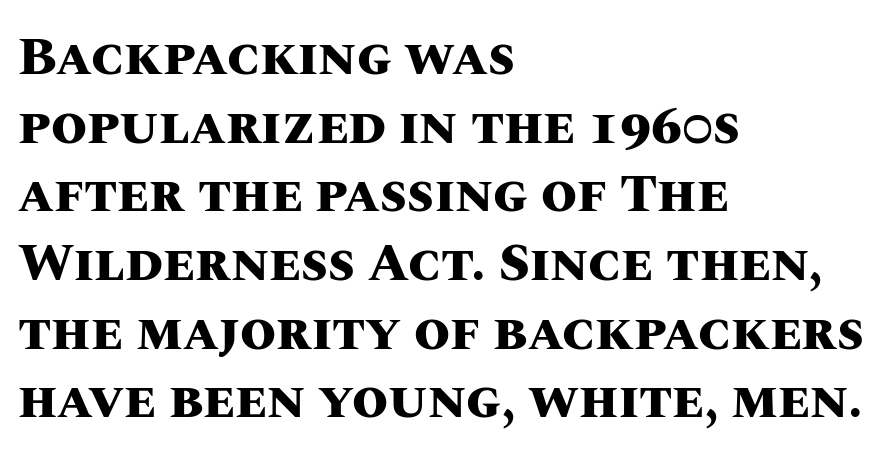
You could call the tracking neutral — neither tight nor loose. The rendering uses a bold face; every stroke is thick and dark. Reading down the column, the eye jumps a familiar distance to each next line. The letters stand upright; this is a roman face. Decoration check: the copy has no underline. This sample has the flowing, uneven cadence of proportional lettering.
